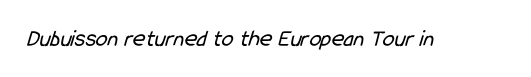
The image shows 24 px text type; set normal letter spacing, not underlined.
